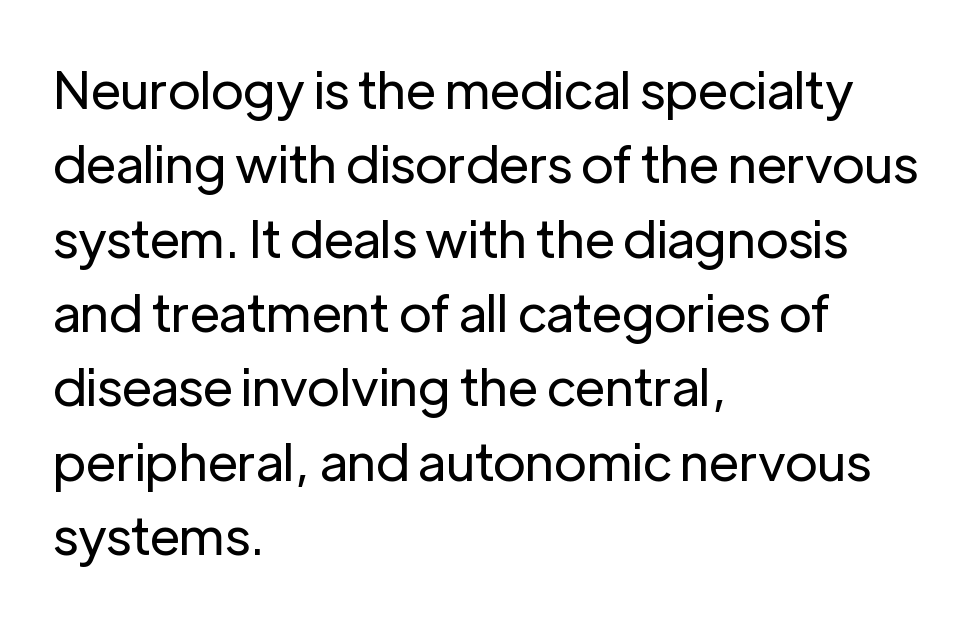
Descenders hang freely into open space. Successive baselines arrive at the customary interval. The rag falls on the right side of this text block. Each stroke keeps to a modest, everyday thickness or less. Ascenders rise straight up at ninety degrees. Here the designer chose a conventional face with non-uniform glyph widths.
